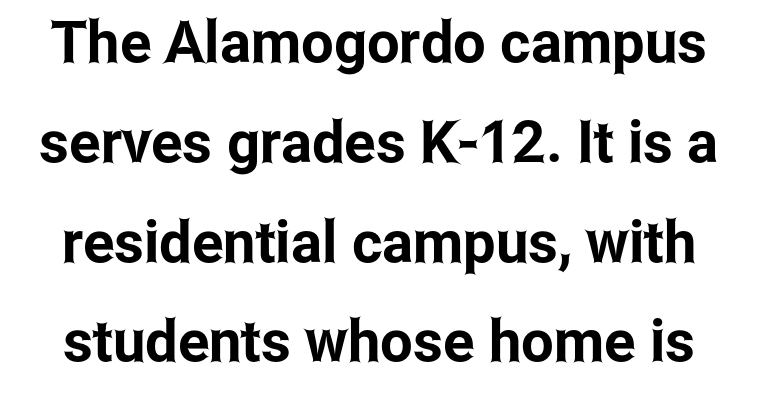
Q: Is the text italic (slanted)? A: No, it is upright.
Q: Is the typeface a serif or a sans-serif typeface? A: Sans-serif.
Q: Is the text underlined? A: No.
Q: Is the spacing between letters normal or unusually wide? A: Normal.
Q: Width (condensed, normal, or wide)? A: Condensed.
Q: Stroke contrast? A: Low.
Q: x-height? A: Medium.
Q: Monospaced? A: No.
